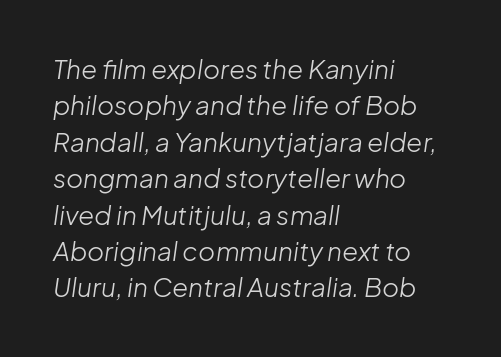
The image shows 26 px text type, italic (leaning right); set left-aligned, normal line spacing (1.4x), normal letter spacing, not underlined.
